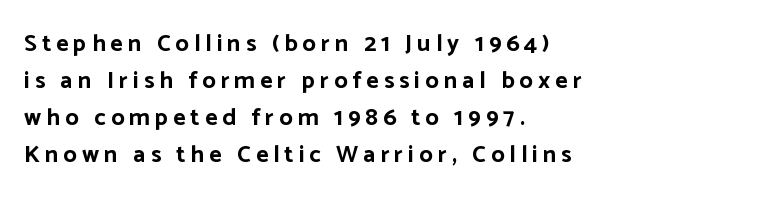
The image shows 24 px bold type, upright; set left-aligned, normal line spacing (1.54x), unusually wide letter spacing (+0.21 em), not underlined.
